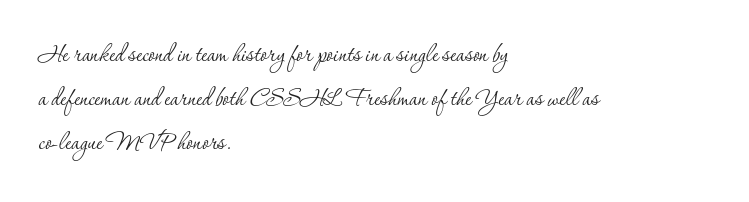
{"serif": "yes", "bold": "no", "weight": "thin", "width": "normal", "stroke_contrast": "low", "x_height": "small", "monospaced": "no", "underline": "no", "align": "left", "line_spacing": "normal", "line_spacing_ratio": 1.47, "letter_spacing": "normal", "letter_spacing_em": 0.0, "glyph_px": 30}
